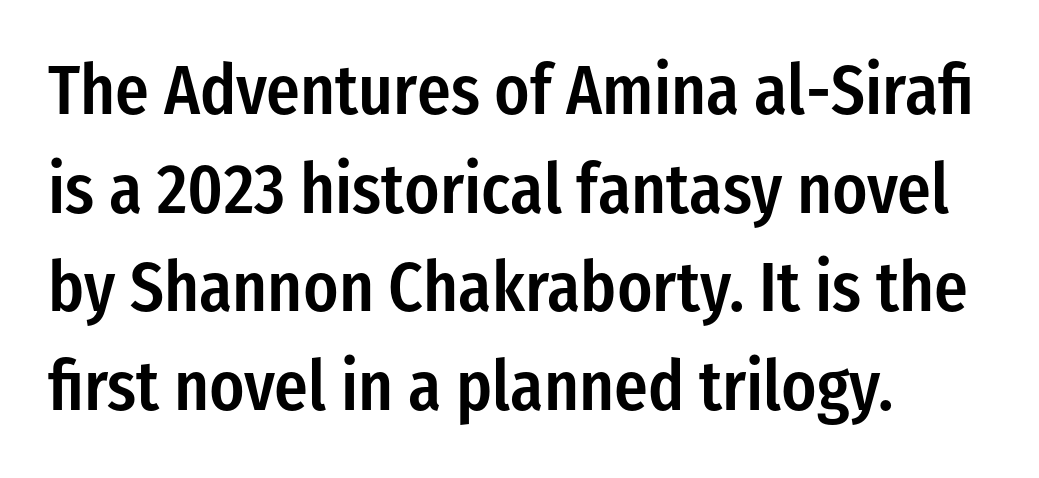
The image shows 70 px semibold, condensed sans-serif type, upright; set left-aligned, normal line spacing (1.41x), normal letter spacing, not underlined; low stroke contrast and a medium x-height.
